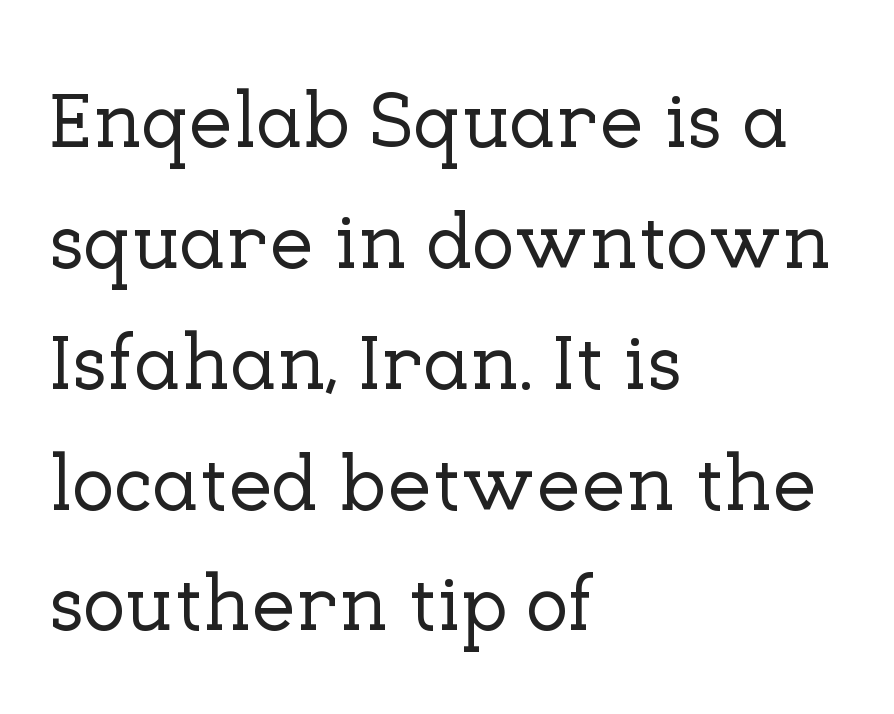
The image shows 79 px serif type, upright; set left-aligned, normal line spacing (1.53x), normal letter spacing, not underlined; low stroke contrast and a medium x-height.
